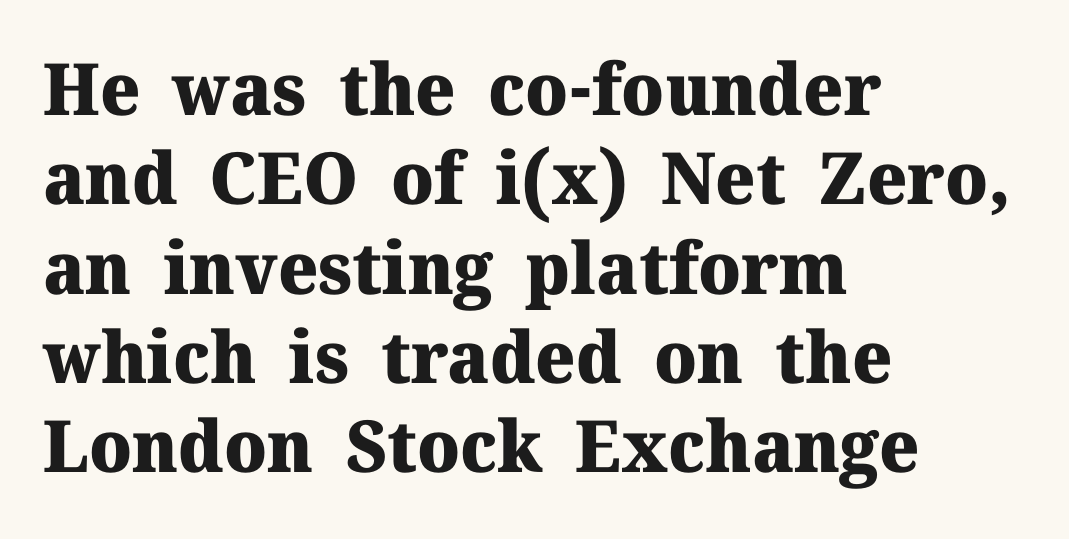
Look at the tracking — it's just the regular setting, nothing added. The typesetting leans heavy: a genuine bold. Casual observation: everything's shoved over to the left. The lettering holds an erect, upright posture throughout. Proportional: the letters do not fall into vertical columns. The space directly below the letters is spotless.
